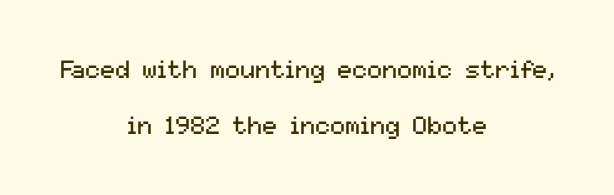
A quiet, ordinary-to-light weight characterises the typeface. The lines are quadded center. Rendered with straight, roman letterforms. No extra tracking has been applied to these lines. Descenders are the only things crossing below the line. Honestly, the rows look like they've been pulled way apart.
